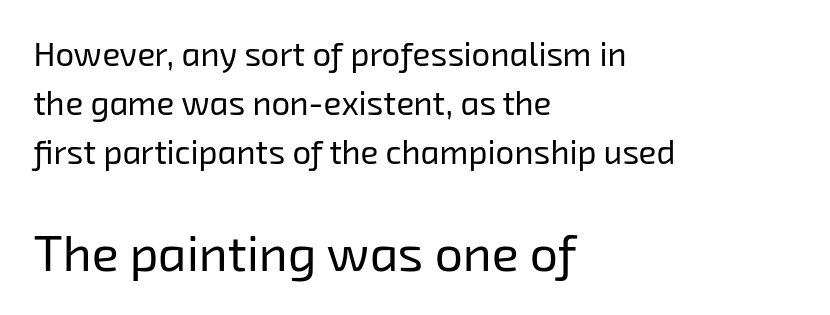
Each row of text sits above clean, open space. This rendering leaves character spacing at its baseline value. The rendering shows plain stroke endings on the letterforms — a sans-serif design. Is there much room between lines? A standard amount, neither cramped nor airy. Between these two stacked blocks, the lower one wins on size.
